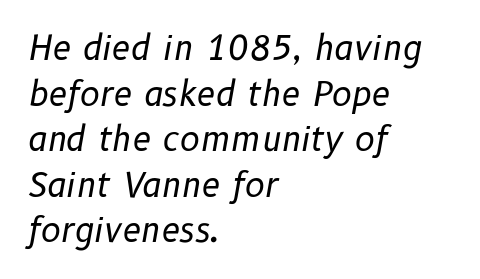
The letterforms sit shoulder to shoulder at normal distance. Heaviness? Minimal to ordinary, like unemphasized prose. Style check: oblique. Does the leading feel generous? No, just average. This sample has the flowing, uneven cadence of proportional lettering.
